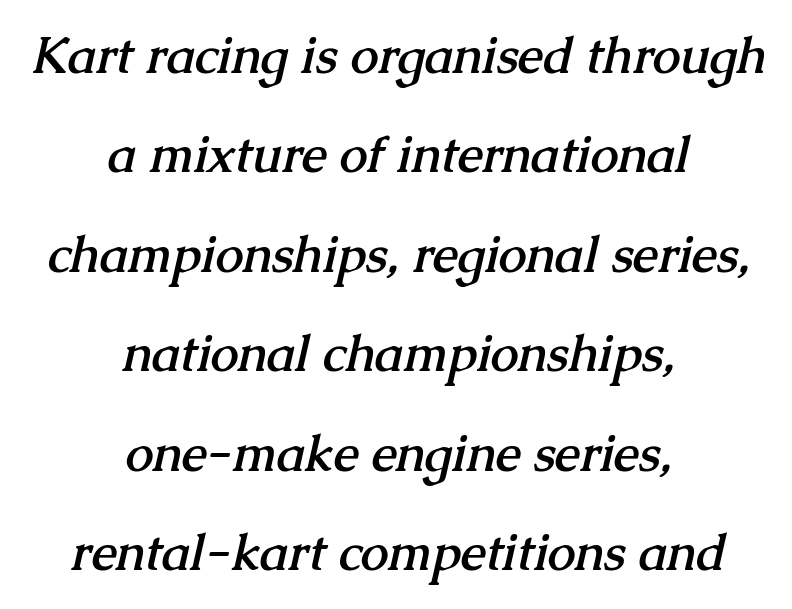
Each word holds together tightly as a unit, with standard inter-letter gaps. Compared with an ordinary text face, these strokes are far heavier — a full bold. Bare-footed words on every line. Typeset on center — no edge is straight.
